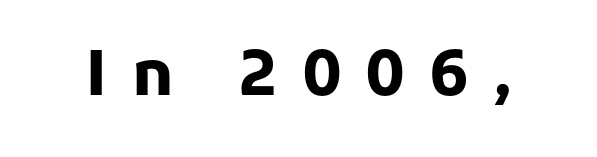
This is heavy type, rendered in bold. Serifs: no, the terminals of the letterforms are clean. Beneath every word, the page is bare. Ordinary non-slanted type is in use. The rendering uses natural spacing where letterforms have individual widths.
